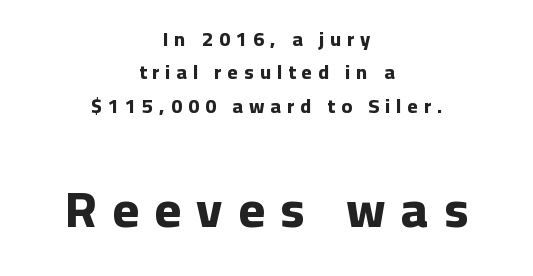
The later block is typeset at a bigger size than the earlier block. This is roman type, the default non-slanted kind. Character widths vary here, with narrow letters taking less room than wide ones. The baseline area is clear.
